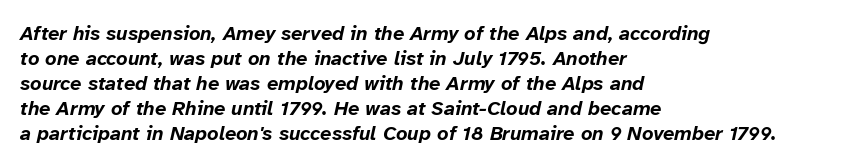
The passage shown stacks its lines at a standard gap. Clear beneath every line of the passage. A student would call this left alignment; a typographer would say flush left, rag right. These words are printed bold, with thick strokes throughout. Compared with ordinary roman type, these characters are visibly tilted. Nothing unusual about the tracking: characters are spaced as the font intends.
